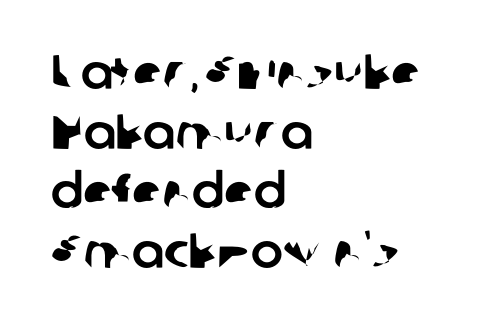
The image shows 48 px sans-serif type; set left-aligned, line spacing 1.24x, normal letter spacing, not underlined; low stroke contrast and a medium x-height.
